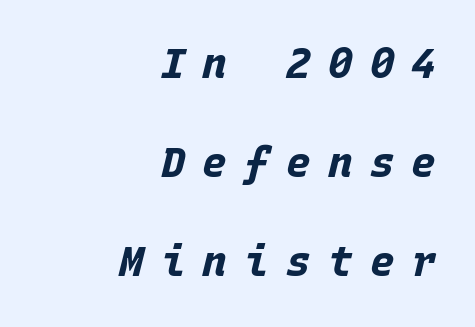
The image shows 41 px bold type, italic (leaning right), monospaced; set right-aligned, loose line spacing (2.42x), unusually wide letter spacing (+0.42 em), not underlined; low stroke contrast and a large x-height.
